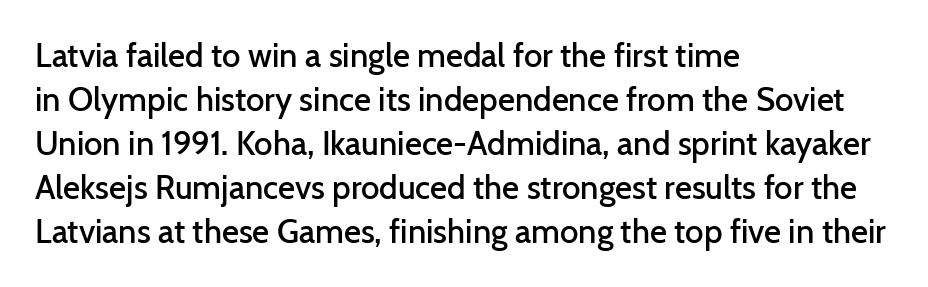
As a designer I'd log this as weight 600, semibold. Varying glyph widths throughout — classic text-font behaviour. Is this a sans? Yes — the strokes have no serifs. Honestly, the letter spacing is just normal — you wouldn't notice it. The string is rendered with underlining switched off.
